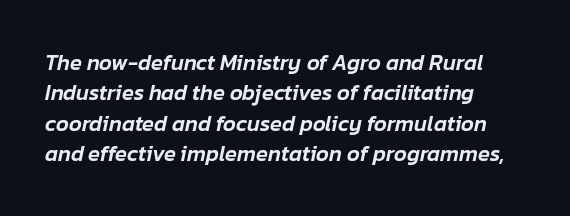
The image shows 22 px text type, italic (leaning right); set left-aligned, normal line spacing (1.38x), normal letter spacing, not underlined.
